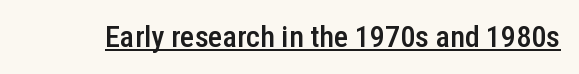
Q: Is the text bold? A: Semi-bold.
Q: Is the text italic (slanted)? A: No, it is upright.
Q: Is the typeface a serif or a sans-serif typeface? A: Sans-serif.
Q: Is the text underlined? A: Yes.
Q: Is the spacing between letters normal or unusually wide? A: Normal.
Q: Width (condensed, normal, or wide)? A: Condensed.
Q: Stroke contrast? A: Low.
Q: x-height? A: Medium.
Q: Monospaced? A: No.
